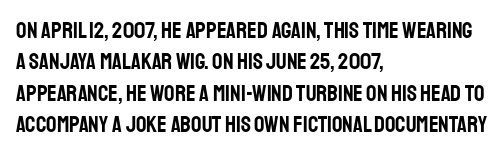
{"italic": "no", "underline": "no", "align": "left", "line_spacing": "normal", "line_spacing_ratio": 1.36, "letter_spacing": "normal", "letter_spacing_em": 0.0, "glyph_px": 23}
